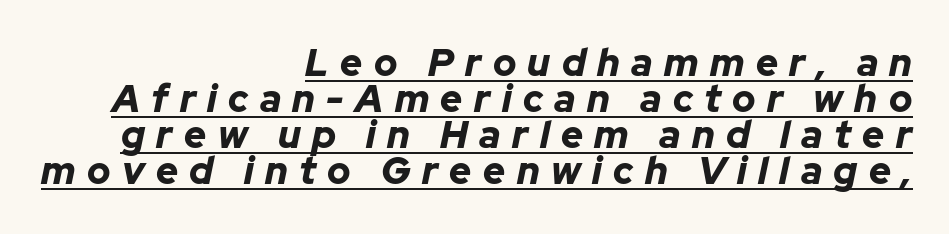
Q: Is the text bold? A: Yes.
Q: Is the text italic (slanted)? A: Yes, it leans right by about 12 degrees.
Q: Is the text underlined? A: Yes.
Q: How is the paragraph aligned? A: Right-aligned.
Q: Is the spacing between letters normal or unusually wide? A: Unusually wide.
Q: Is the spacing between lines tight, normal or loose? A: Tight.
Q: Width (condensed, normal, or wide)? A: Normal.
Q: Stroke contrast? A: Low.
Q: x-height? A: Medium.
Q: Monospaced? A: No.
